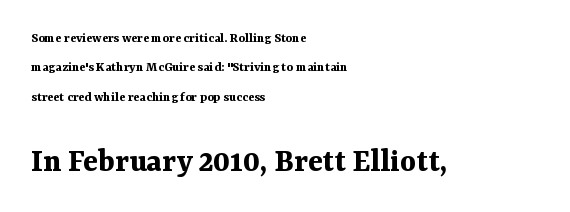
Rendered with straight, roman letterforms. The font family rendered here belongs to the serif group. Visually, the bottom section dominates because its glyphs are scaled up. The letters advance in unequal steps, a hallmark of proportional type. There is no visible air inserted between adjacent glyphs. A great deal of white space separates one row of letters from the next.
